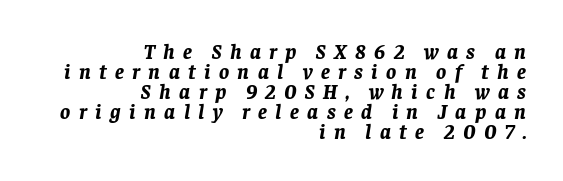
{"italic": "yes", "lean": "right", "slant_degrees": 8, "bold": "yes", "underline": "no", "align": "right", "line_spacing": "tight", "line_spacing_ratio": 0.95, "letter_spacing": "wide", "letter_spacing_em": 0.4, "glyph_px": 21}
